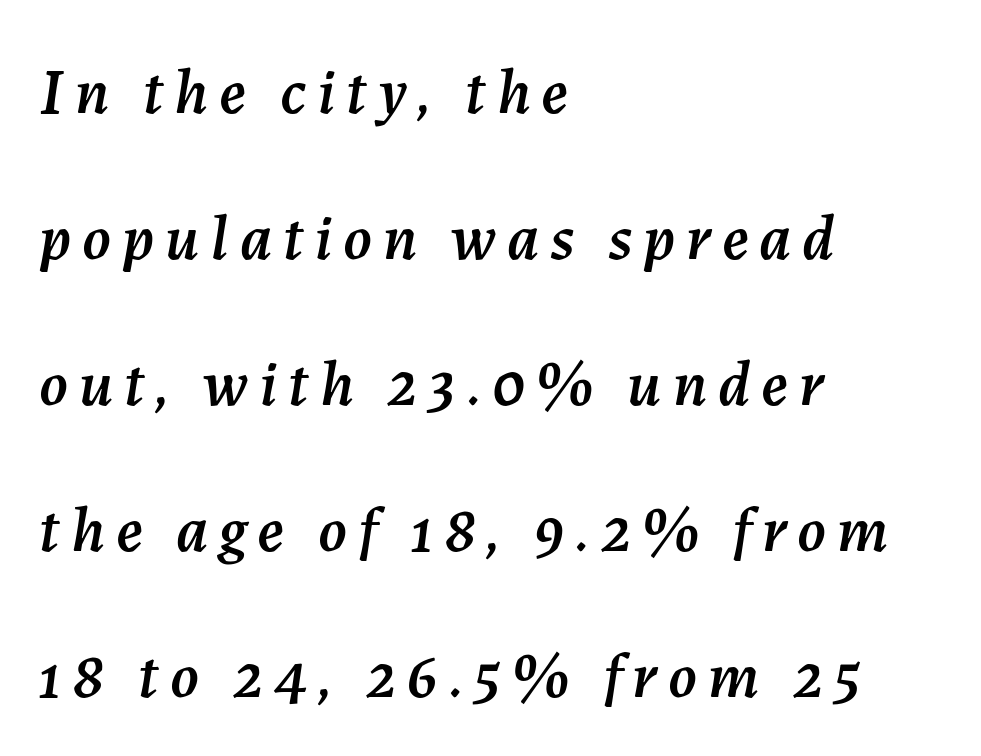
The image shows 64 px text type, italic (leaning right); set left-aligned, loose line spacing (2.28x), not underlined; medium stroke contrast and a medium x-height.
